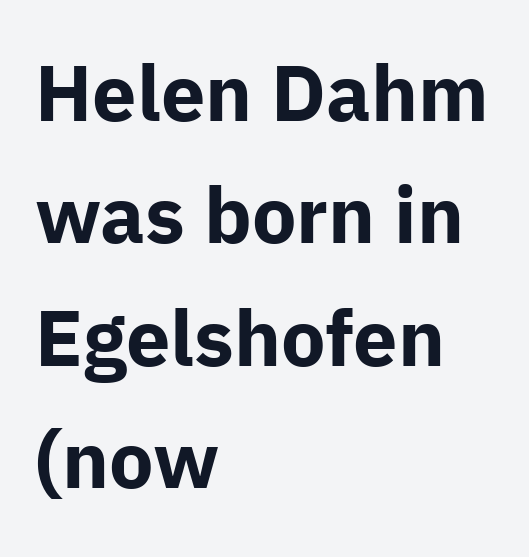
The image shows 79 px bold sans-serif type, upright; set left-aligned, normal line spacing (1.55x), normal letter spacing, not underlined; low stroke contrast and a medium x-height.
